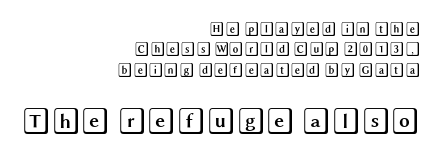
The image shows 27 px text type, upright; set right-aligned, normal line spacing (1.46x), normal letter spacing, not underlined; the second (bottom) block is 1.93x larger.
